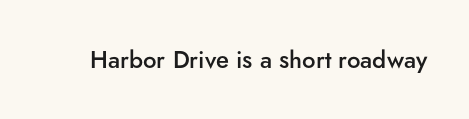
The image shows 24 px text type, upright; set normal letter spacing, not underlined.
